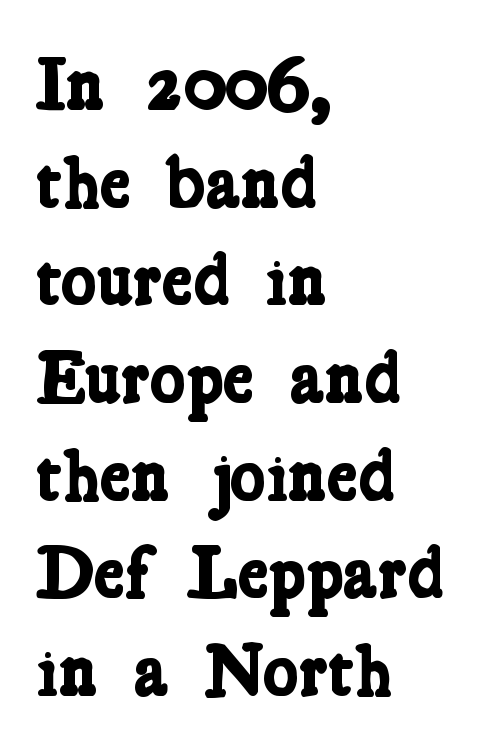
{"serif": "yes", "bold": "yes", "weight": "bold", "width": "condensed", "stroke_contrast": "low", "x_height": "medium", "monospaced": "no", "underline": "no", "align": "left", "line_spacing": "normal", "line_spacing_ratio": 1.32, "letter_spacing": "normal", "letter_spacing_em": 0.0, "glyph_px": 74}
